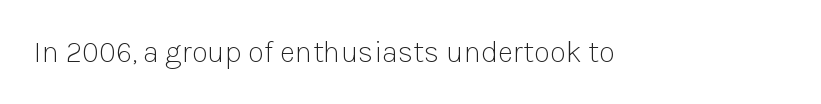
{"serif": "no", "italic": "no", "bold": "no", "weight": "light", "width": "normal", "stroke_contrast": "low", "x_height": "medium", "monospaced": "no", "underline": "no", "letter_spacing": "normal", "letter_spacing_em": 0.0, "glyph_px": 30}
